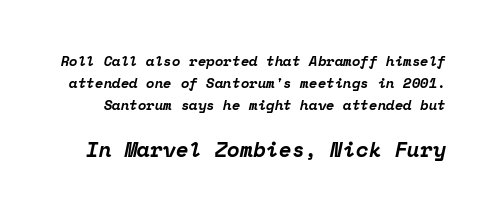
{"italic": "yes", "lean": "right", "slant_degrees": 12, "bold": "yes", "underline": "no", "line_spacing": "normal", "line_spacing_ratio": 1.58, "letter_spacing": "normal", "letter_spacing_em": 0.0, "larger_block": "second", "size_ratio": 1.5, "glyph_px": 21}
